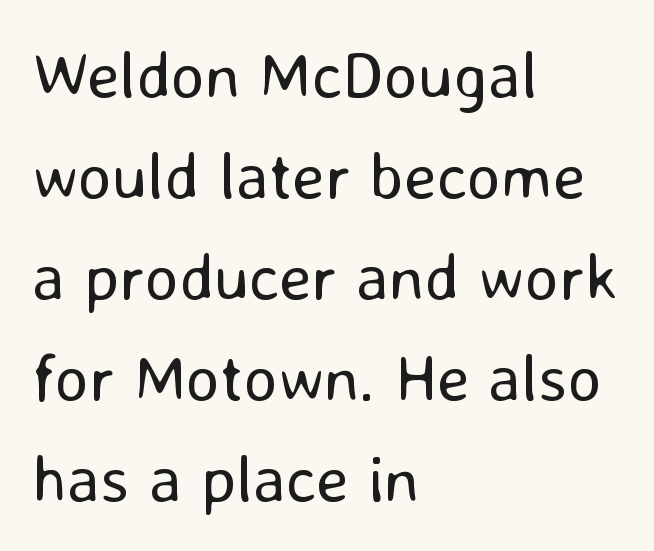
Q: Is the text bold? A: No.
Q: Is the text italic (slanted)? A: No, it is upright.
Q: Is the typeface a serif or a sans-serif typeface? A: Sans-serif.
Q: Is the text underlined? A: No.
Q: How is the paragraph aligned? A: Left-aligned.
Q: Is the spacing between letters normal or unusually wide? A: Normal.
Q: Is the spacing between lines tight, normal or loose? A: Normal.
Q: Width (condensed, normal, or wide)? A: Normal.
Q: Stroke contrast? A: Low.
Q: x-height? A: Medium.
Q: Monospaced? A: No.
